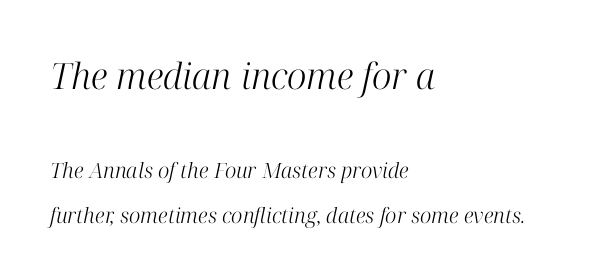
{"serif": "yes", "italic": "yes", "lean": "right", "slant_degrees": 12, "bold": "no", "weight": "light", "width": "normal", "stroke_contrast": "high", "x_height": "medium", "monospaced": "no", "underline": "no", "align": "left", "line_spacing": "loose", "line_spacing_ratio": 2.12, "letter_spacing": "normal", "letter_spacing_em": 0.0, "larger_block": "first", "size_ratio": 1.71, "glyph_px": 36}
